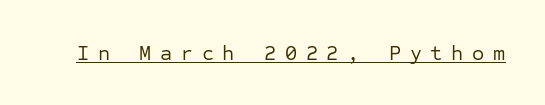
{"italic": "no", "bold": "no", "underline": "yes", "letter_spacing": "wide", "letter_spacing_em": 0.41, "glyph_px": 21}
